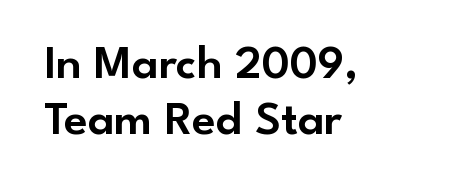
Q: Is the text italic (slanted)? A: No, it is upright.
Q: Is the typeface a serif or a sans-serif typeface? A: Sans-serif.
Q: Is the text underlined? A: No.
Q: How is the paragraph aligned? A: Left-aligned.
Q: Is the spacing between letters normal or unusually wide? A: Normal.
Q: Width (condensed, normal, or wide)? A: Normal.
Q: Stroke contrast? A: Low.
Q: x-height? A: Small.
Q: Monospaced? A: No.
